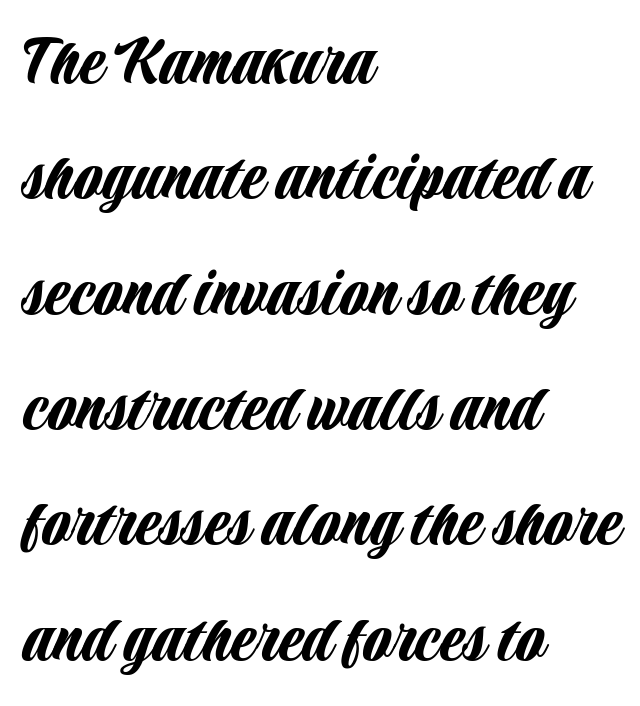
The image shows 73 px condensed sans-serif type; set left-aligned, normal line spacing (1.58x), normal letter spacing, not underlined; low stroke contrast and a large x-height.
